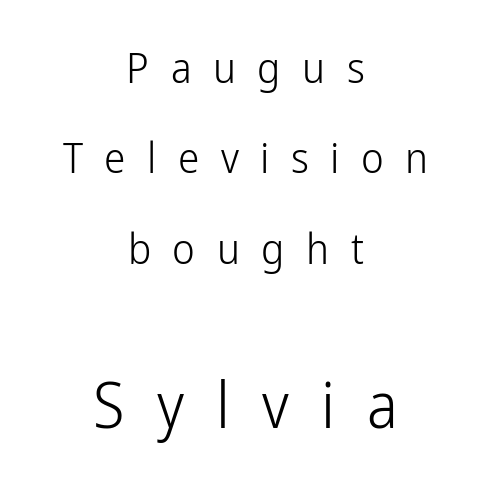
{"serif": "no", "italic": "no", "bold": "no", "weight": "light", "width": "condensed", "stroke_contrast": "low", "x_height": "medium", "monospaced": "no", "underline": "no", "align": "center", "line_spacing": "loose", "line_spacing_ratio": 2.1, "letter_spacing": "wide", "letter_spacing_em": 0.5, "larger_block": "second", "size_ratio": 1.49, "glyph_px": 64}
